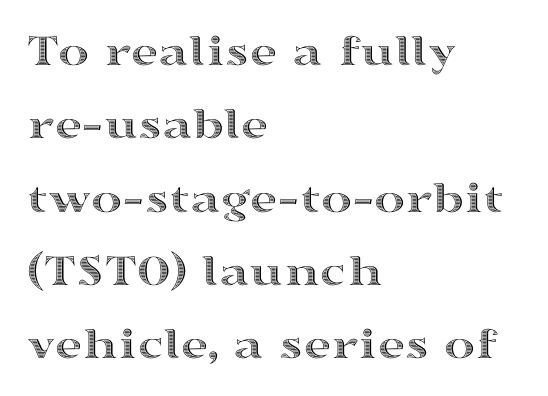
{"italic": "no", "width": "wide", "x_height": "medium", "monospaced": "no", "underline": "no", "align": "left", "line_spacing": "normal", "line_spacing_ratio": 1.56, "letter_spacing": "normal", "letter_spacing_em": 0.0, "glyph_px": 47}
